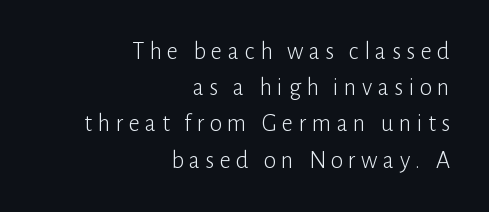
{"italic": "no", "bold": "no", "underline": "no", "align": "right", "line_spacing": "normal", "line_spacing_ratio": 1.45, "letter_spacing": "wide", "letter_spacing_em": 0.21, "glyph_px": 25}
